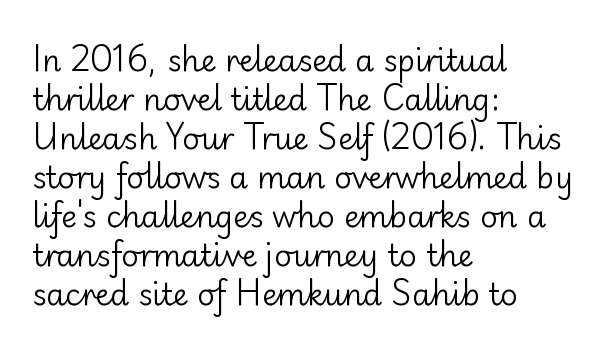
The image shows 30 px regular-weight sans-serif type, upright; set left-aligned, normal line spacing (1.3x), normal letter spacing, not underlined; low stroke contrast and a small x-height.
